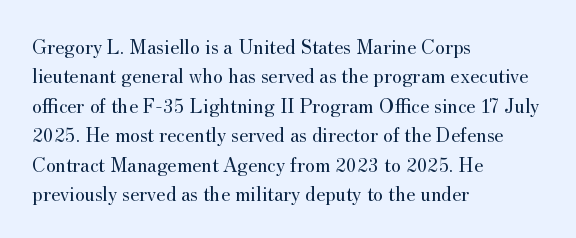
{"italic": "no", "bold": "no", "underline": "no", "align": "left", "line_spacing": "normal", "line_spacing_ratio": 1.4, "letter_spacing": "normal", "letter_spacing_em": 0.0, "glyph_px": 21}
